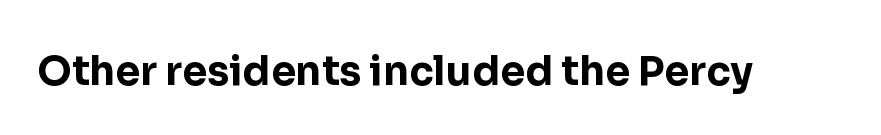
Q: Is the text bold? A: Yes.
Q: Is the text italic (slanted)? A: No, it is upright.
Q: Is the typeface a serif or a sans-serif typeface? A: Sans-serif.
Q: Is the text underlined? A: No.
Q: Is the spacing between letters normal or unusually wide? A: Normal.
Q: Width (condensed, normal, or wide)? A: Normal.
Q: Stroke contrast? A: Low.
Q: x-height? A: Medium.
Q: Monospaced? A: No.
